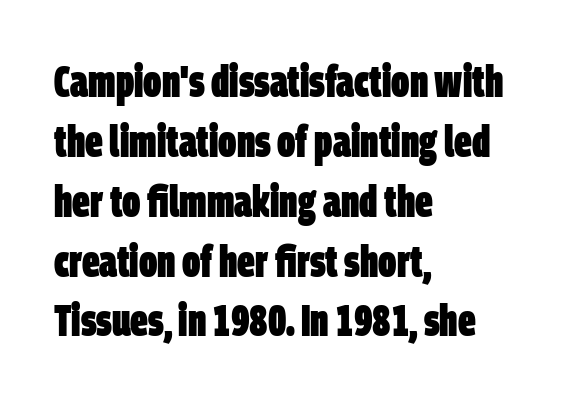
Q: Is the text bold? A: Yes.
Q: Is the typeface a serif or a sans-serif typeface? A: Sans-serif.
Q: Is the text underlined? A: No.
Q: How is the paragraph aligned? A: Left-aligned.
Q: Is the spacing between letters normal or unusually wide? A: Normal.
Q: Is the spacing between lines tight, normal or loose? A: Normal.
Q: Width (condensed, normal, or wide)? A: Condensed.
Q: Stroke contrast? A: Low.
Q: x-height? A: Large.
Q: Monospaced? A: No.
